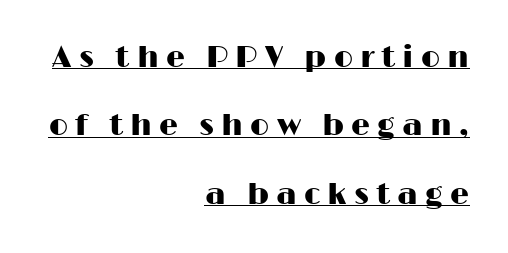
The image shows 30 px wide sans-serif type, upright; set right-aligned, loose line spacing (2.28x), unusually wide letter spacing (+0.24 em), underlined; high stroke contrast and a medium x-height.
